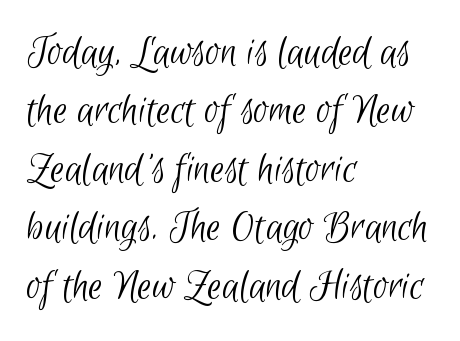
The image shows 45 px light, condensed sans-serif type; set left-aligned, normal line spacing (1.3x), normal letter spacing, not underlined; low stroke contrast and a small x-height.
